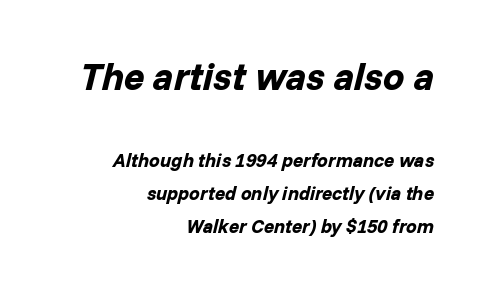
Q: Is the text bold? A: Yes.
Q: Is the text italic (slanted)? A: Yes, it leans right by about 14 degrees.
Q: Is the text underlined? A: No.
Q: How is the paragraph aligned? A: Right-aligned.
Q: Is the spacing between letters normal or unusually wide? A: Normal.
Q: Which block of text is set in a larger size, the first (top) or the second (bottom)? A: The first (top) one.
Q: Width (condensed, normal, or wide)? A: Normal.
Q: Stroke contrast? A: Low.
Q: x-height? A: Medium.
Q: Monospaced? A: No.
